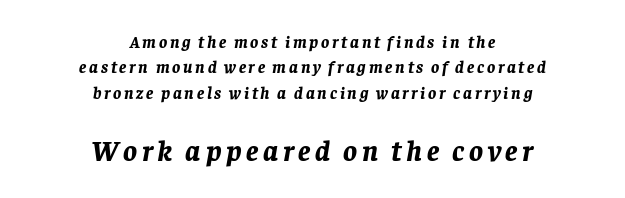
Spacing verdict: proportional, widths tailored to each character. Strong, thick strokes mark this as bold type. If you squint, the bottom block still reads clearly — it's the larger of the two. Horizontal alignment here is central, giving a formal, balanced look.
